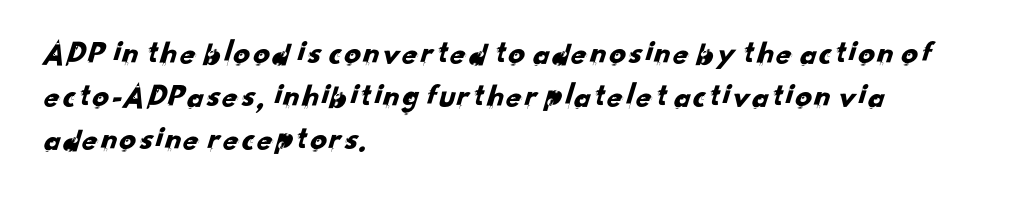
{"serif": "no", "width": "normal", "stroke_contrast": "low", "x_height": "small", "monospaced": "no", "underline": "no", "align": "left", "line_spacing": "normal", "line_spacing_ratio": 1.31, "letter_spacing": "normal", "letter_spacing_em": 0.0, "glyph_px": 33}
